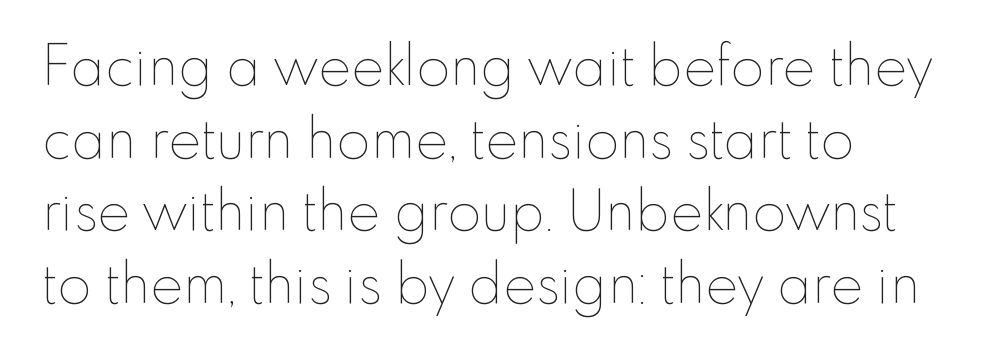
The image shows 55 px thin type, upright; set left-aligned, normal line spacing (1.32x), normal letter spacing, not underlined; low stroke contrast and a small x-height.
